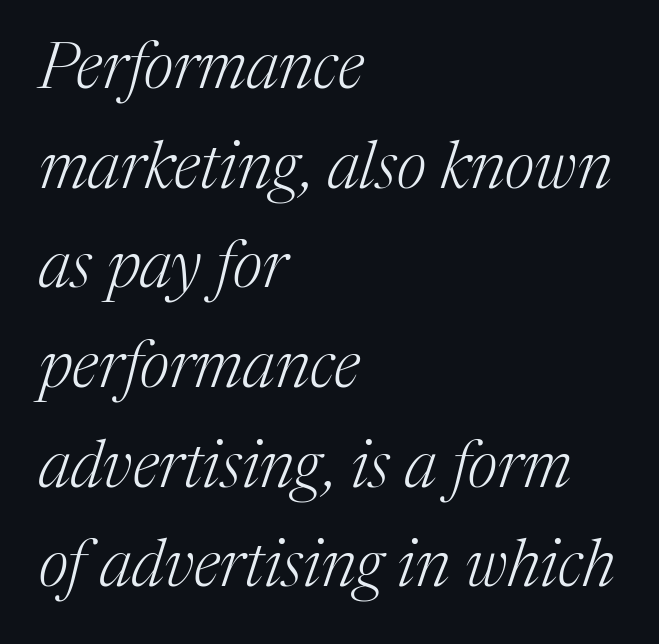
Compared with typical body copy, the letter spacing here is the same. Has an underline been added? It has not. The letters are slanted; this is an italic face. Old-style or modern, the face here clearly has serifs. A student would call this left alignment; a typographer would say flush left, rag right.
